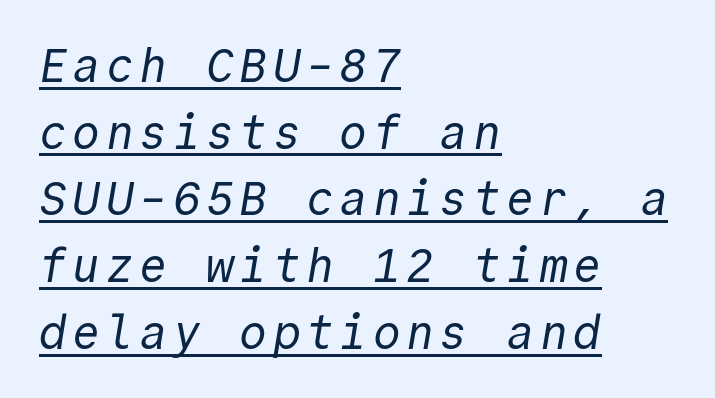
{"serif": "no", "bold": "no", "weight": "regular", "width": "normal", "x_height": "medium", "monospaced": "yes", "underline": "yes", "align": "left", "line_spacing": "normal", "line_spacing_ratio": 1.42, "glyph_px": 47}
